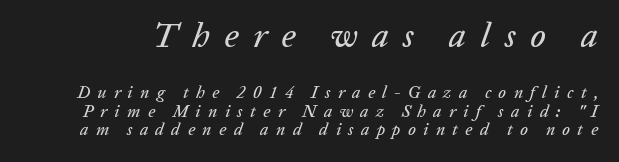
Q: Is the text italic (slanted)? A: Yes, it leans right by about 20 degrees.
Q: Is the text underlined? A: No.
Q: Is the spacing between letters normal or unusually wide? A: Unusually wide.
Q: Is the spacing between lines tight, normal or loose? A: Tight.
Q: Which block of text is set in a larger size, the first (top) or the second (bottom)? A: The first (top) one.
Q: Width (condensed, normal, or wide)? A: Normal.
Q: Stroke contrast? A: Low.
Q: x-height? A: Medium.
Q: Monospaced? A: No.
